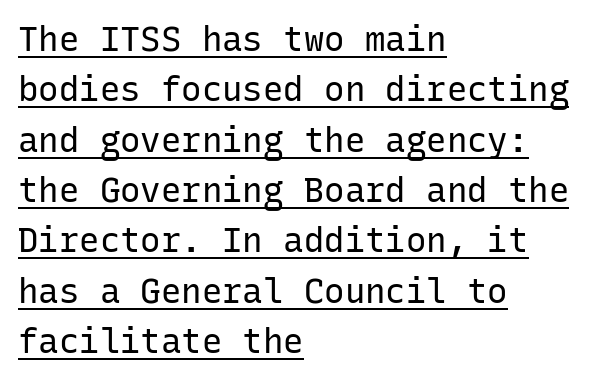
Q: Is the text bold? A: No.
Q: Is the text italic (slanted)? A: No, it is upright.
Q: Is the typeface a serif or a sans-serif typeface? A: Sans-serif.
Q: Is the text underlined? A: Yes.
Q: How is the paragraph aligned? A: Left-aligned.
Q: Is the spacing between letters normal or unusually wide? A: Normal.
Q: Is the spacing between lines tight, normal or loose? A: Normal.
Q: Width (condensed, normal, or wide)? A: Normal.
Q: Stroke contrast? A: Low.
Q: x-height? A: Medium.
Q: Monospaced? A: Yes.
